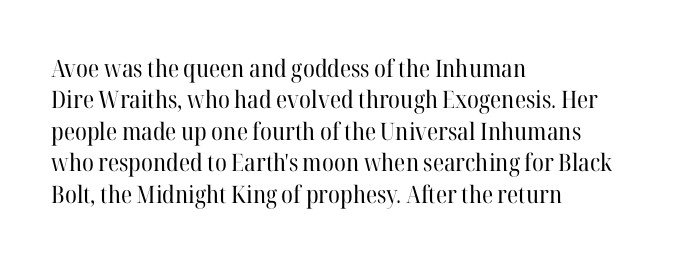
The image shows 24 px text type, upright; set left-aligned, normal line spacing (1.31x), normal letter spacing, not underlined.
